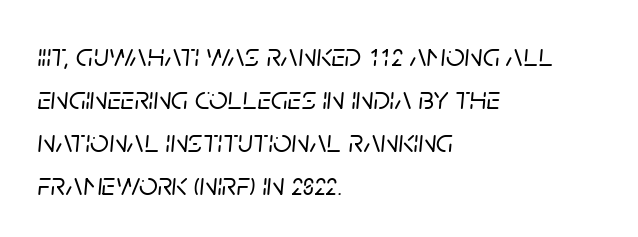
The typography opts for an oblique posture over an upright one. Do the characters align in a grid? No, the font is proportional. The typesetter chose a ragged-right arrangement here. Quick note: interline space is typical. Unmarked baselines from the first word to the last.
